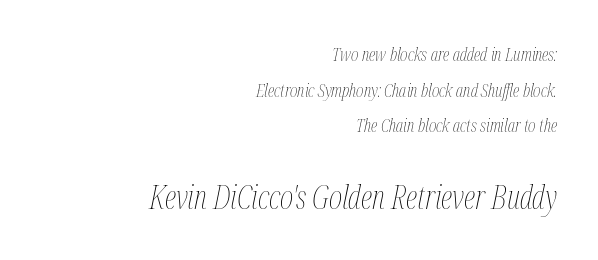
Q: Is the text bold? A: No.
Q: Is the text italic (slanted)? A: Yes, it leans right by about 12 degrees.
Q: Is the text underlined? A: No.
Q: How is the paragraph aligned? A: Right-aligned.
Q: Is the spacing between letters normal or unusually wide? A: Normal.
Q: Is the spacing between lines tight, normal or loose? A: Loose.
Q: Which block of text is set in a larger size, the first (top) or the second (bottom)? A: The second (bottom) one.
Q: Width (condensed, normal, or wide)? A: Condensed.
Q: Stroke contrast? A: Medium.
Q: x-height? A: Medium.
Q: Monospaced? A: No.
